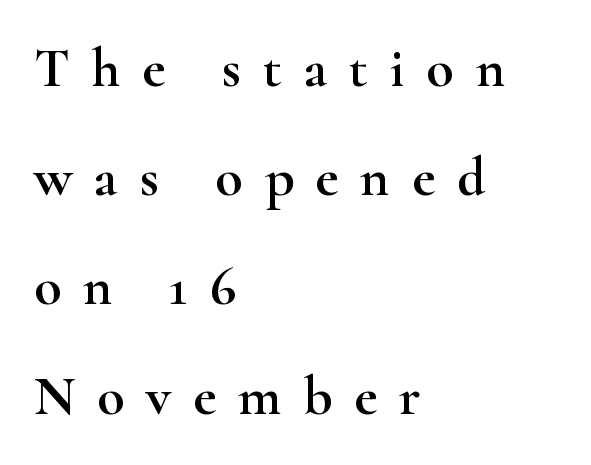
The image shows 56 px wide serif type, upright; set left-aligned, loose line spacing (1.95x), unusually wide letter spacing (+0.39 em), not underlined; high stroke contrast and a small x-height.
